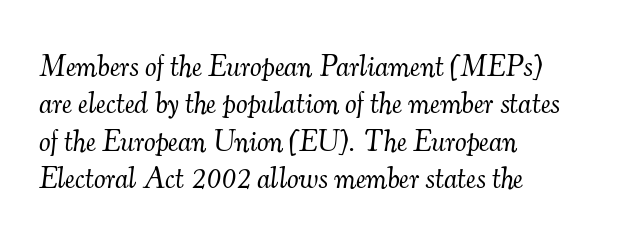
{"serif": "yes", "italic": "yes", "lean": "right", "slant_degrees": 7, "bold": "no", "weight": "light", "width": "normal", "stroke_contrast": "medium", "x_height": "small", "monospaced": "no", "underline": "no", "align": "left", "line_spacing": "normal", "line_spacing_ratio": 1.29, "letter_spacing": "normal", "letter_spacing_em": 0.0, "glyph_px": 29}
